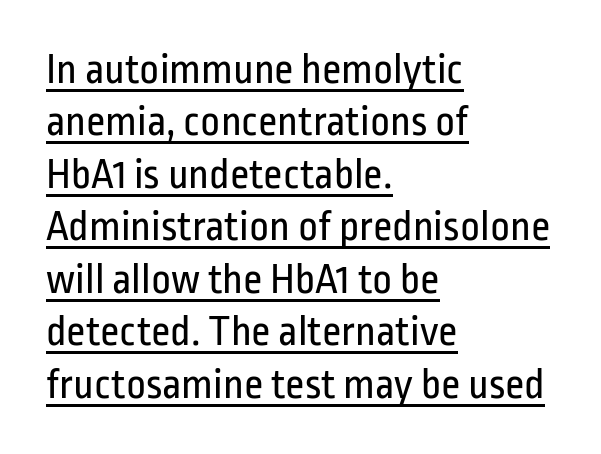
The image shows 43 px regular-weight, condensed sans-serif type, upright; set left-aligned, line spacing 1.22x, normal letter spacing, underlined; low stroke contrast and a medium x-height.
